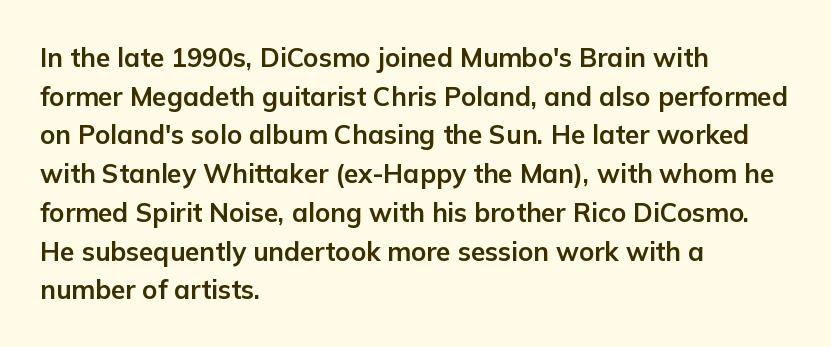
Q: Is the text bold? A: Yes.
Q: Is the text italic (slanted)? A: No, it is upright.
Q: Is the text underlined? A: No.
Q: How is the paragraph aligned? A: Left-aligned.
Q: Is the spacing between letters normal or unusually wide? A: Normal.
Q: Is the spacing between lines tight, normal or loose? A: Normal.
